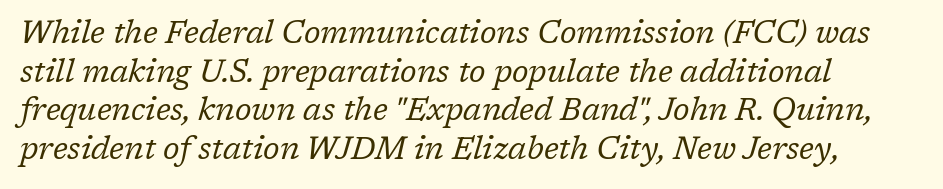
The letterforms sit at book weight or below. Proportional: the letters do not fall into vertical columns. A serif font was chosen for this passage. Plain, unruled lines of type.
